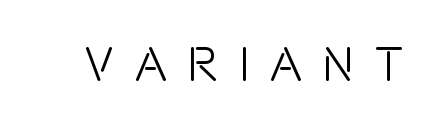
The image shows 49 px light, condensed sans-serif type, upright; set unusually wide letter spacing (+0.41 em), not underlined; low stroke contrast and a large x-height.
